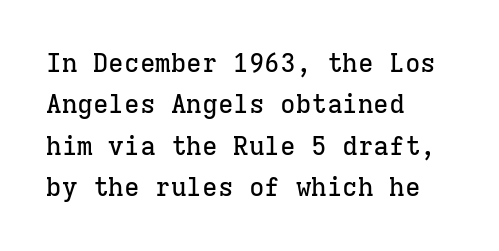
{"italic": "no", "underline": "no", "align": "left", "line_spacing": "normal", "line_spacing_ratio": 1.59, "letter_spacing": "normal", "letter_spacing_em": 0.0, "glyph_px": 26}
